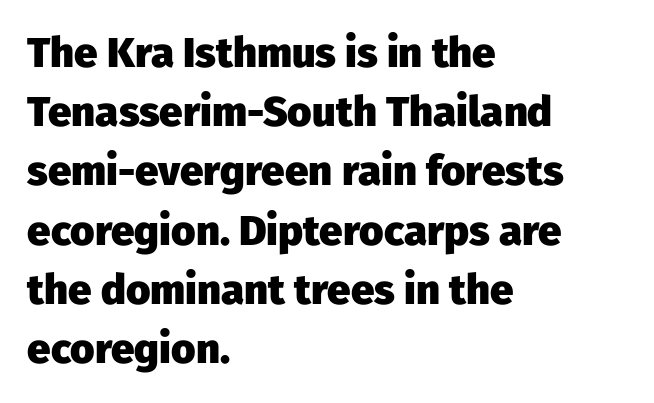
{"serif": "no", "italic": "no", "bold": "yes", "weight": "heavy", "width": "normal", "stroke_contrast": "low", "x_height": "medium", "monospaced": "no", "underline": "no", "align": "left", "line_spacing": "normal", "line_spacing_ratio": 1.41, "letter_spacing": "normal", "letter_spacing_em": 0.0, "glyph_px": 42}
